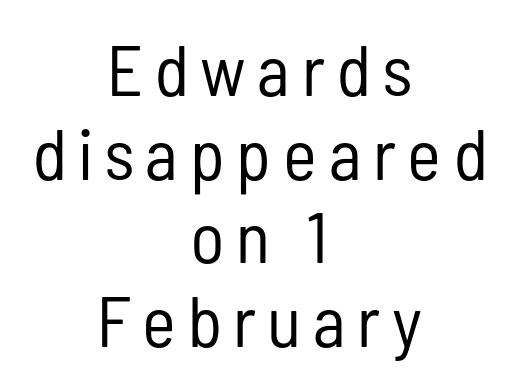
The image shows 72 px regular-weight, condensed sans-serif type, upright; set centered, line spacing 1.16x, not underlined; low stroke contrast and a medium x-height.
